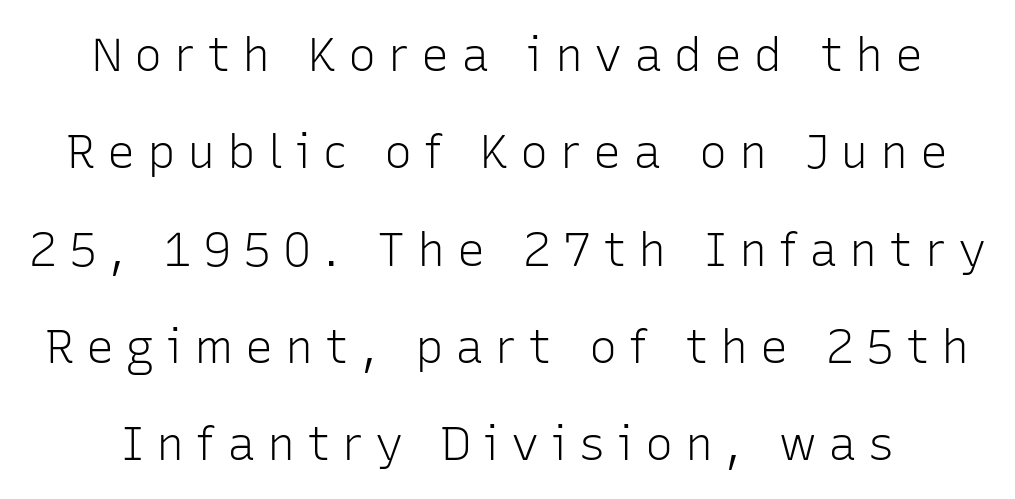
{"serif": "no", "italic": "no", "bold": "no", "weight": "light", "width": "normal", "stroke_contrast": "low", "x_height": "medium", "monospaced": "no", "underline": "no", "line_spacing": "loose", "line_spacing_ratio": 2.07, "letter_spacing": "wide", "letter_spacing_em": 0.25, "glyph_px": 47}
